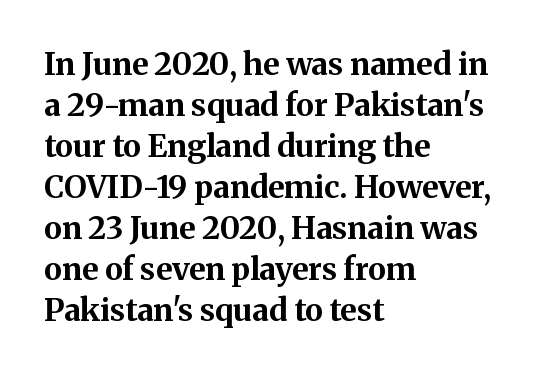
Baseline-to-baseline distance is the conventional proportion of letter height. Think of a printed novel: that variable character pitch is what you see here. This sample uses a serif face. Every letter is thick-stroked: bold, no question. The type is set solid horizontally, with unmodified tracking.
